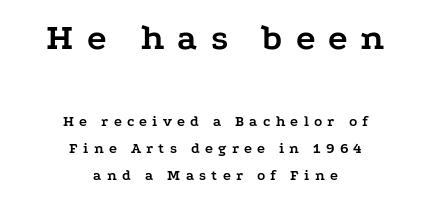
The lines in this sample share a center point and differ in where they start and stop. Notice how the stems are strictly vertical — no italics here. Letter spacing: wide. A student would notice the top passage is typeset larger than what follows.
